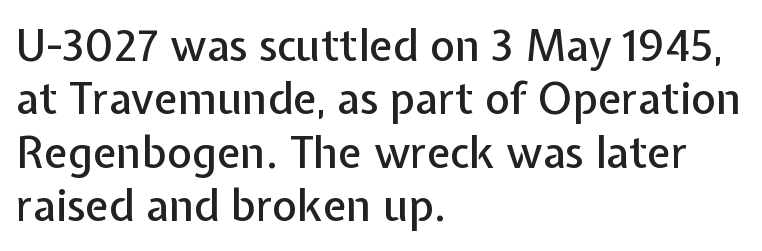
The image shows 43 px sans-serif type, upright; set left-aligned, line spacing 1.24x, normal letter spacing, not underlined; low stroke contrast and a medium x-height.
